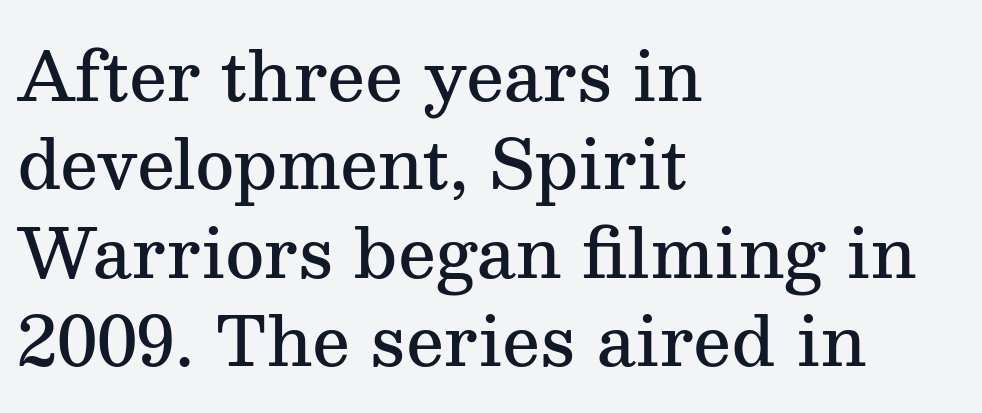
Q: Is the text bold? A: Semi-bold.
Q: Is the text italic (slanted)? A: No, it is upright.
Q: Is the typeface a serif or a sans-serif typeface? A: Serif.
Q: Is the text underlined? A: No.
Q: How is the paragraph aligned? A: Left-aligned.
Q: Is the spacing between letters normal or unusually wide? A: Normal.
Q: Is the spacing between lines tight, normal or loose? A: Normal.
Q: Width (condensed, normal, or wide)? A: Normal.
Q: Stroke contrast? A: Medium.
Q: x-height? A: Medium.
Q: Monospaced? A: No.
